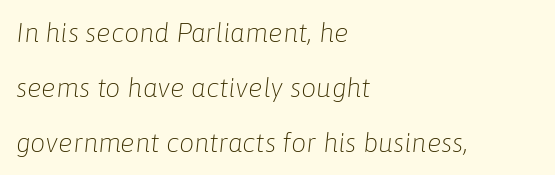
Honestly, the letter spacing is just normal — you wouldn't notice it. It's the slanting kind of type. Rows of type keep a wide berth in the vertical direction. This rendering uses left alignment, leaving the right contour irregular. The words here are not underlined. The font sits on the lighter half of the weight spectrum, regular included.
